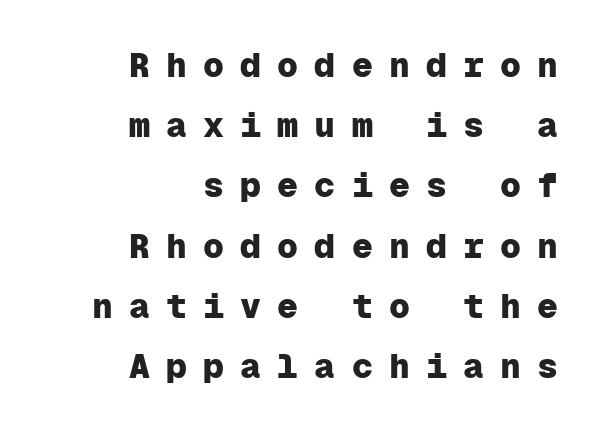
{"serif": "no", "italic": "no", "bold": "yes", "weight": "heavy", "width": "normal", "stroke_contrast": "low", "x_height": "medium", "monospaced": "yes", "underline": "no", "align": "right", "line_spacing_ratio": 1.72, "letter_spacing": "wide", "letter_spacing_em": 0.46, "glyph_px": 35}
